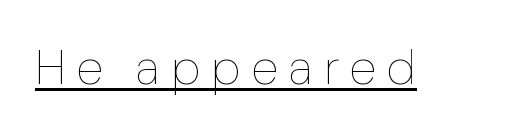
Notice how the stems are strictly vertical — no italics here. The face used here appears with an underline applied. On a weight scale, this lands at 450 or below. The passage shown is typed in a proportional face where columns would drift.
